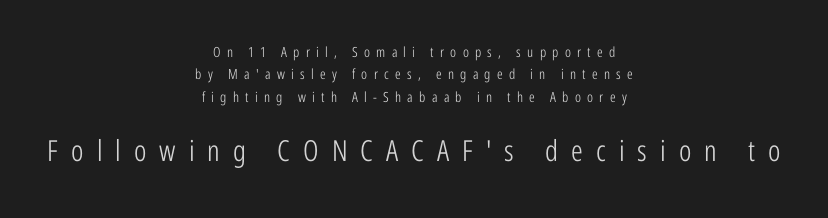
Q: Is the text bold? A: No.
Q: Is the text italic (slanted)? A: No, it is upright.
Q: Is the typeface a serif or a sans-serif typeface? A: Sans-serif.
Q: Is the text underlined? A: No.
Q: How is the paragraph aligned? A: Centered.
Q: Is the spacing between letters normal or unusually wide? A: Unusually wide.
Q: Is the spacing between lines tight, normal or loose? A: Normal.
Q: Which block of text is set in a larger size, the first (top) or the second (bottom)? A: The second (bottom) one.
Q: Width (condensed, normal, or wide)? A: Condensed.
Q: Stroke contrast? A: Low.
Q: x-height? A: Medium.
Q: Monospaced? A: No.
